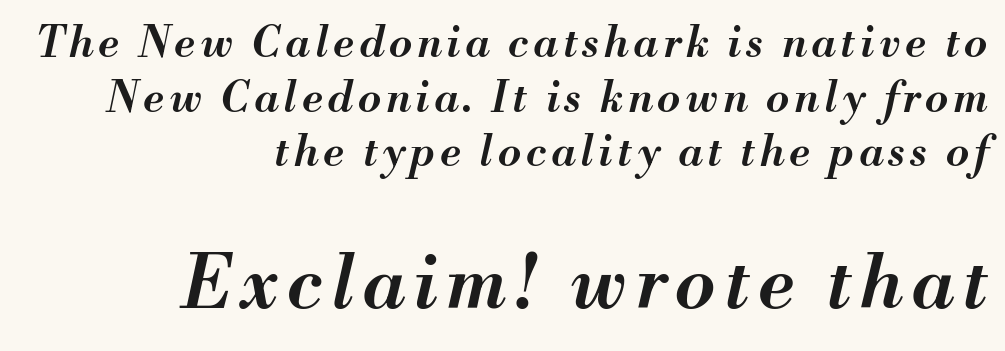
Q: Is the text bold? A: Semi-bold.
Q: Is the text italic (slanted)? A: Yes, it leans right by about 13 degrees.
Q: Is the text underlined? A: No.
Q: How is the paragraph aligned? A: Right-aligned.
Q: Is the spacing between lines tight, normal or loose? A: Normal.
Q: Which block of text is set in a larger size, the first (top) or the second (bottom)? A: The second (bottom) one.
Q: Width (condensed, normal, or wide)? A: Normal.
Q: Stroke contrast? A: Medium.
Q: x-height? A: Small.
Q: Monospaced? A: No.
